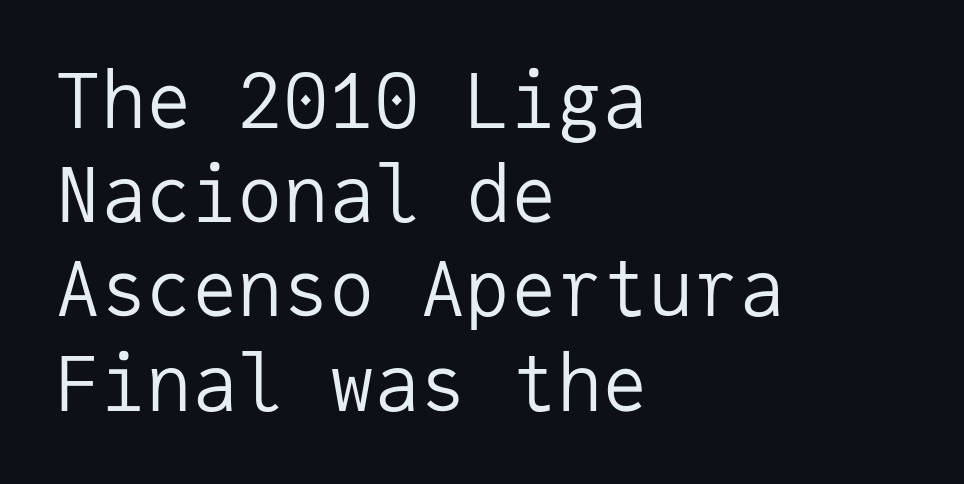
Classification — sans serif. When letters stand straight like this, we call the style roman or upright. Look at the tracking — it's just the regular setting, nothing added. You could count columns in this text — the font is strictly monospaced.
